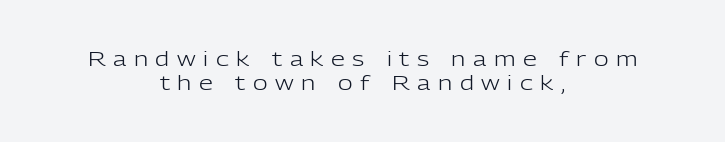
No extra ink here — the face is not bold. Posture: upright roman. Caption: expanded tracking, letters set apart. Which margin do the lines hug? Neither — every line sits in the middle. Check under the words: just untouched page.
